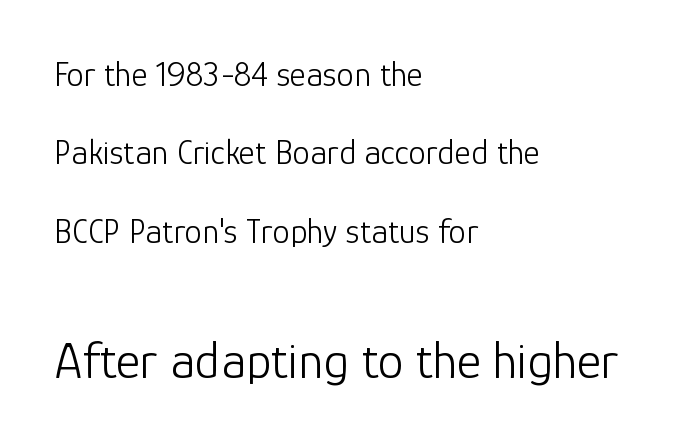
The image shows 52 px light sans-serif type, upright; set left-aligned, loose line spacing (2.24x), normal letter spacing, not underlined; the second (bottom) block is 1.49x larger; low stroke contrast and a medium x-height.
